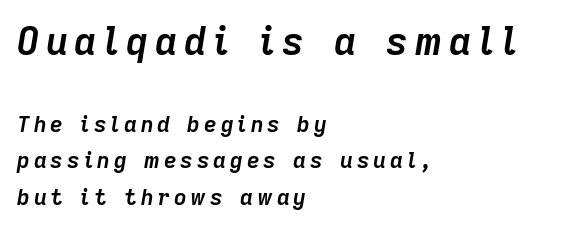
Q: Is the text bold? A: Yes.
Q: Is the text italic (slanted)? A: Yes, it leans right by about 9 degrees.
Q: Is the text underlined? A: No.
Q: How is the paragraph aligned? A: Left-aligned.
Q: Is the spacing between lines tight, normal or loose? A: Normal.
Q: Which block of text is set in a larger size, the first (top) or the second (bottom)? A: The first (top) one.
Q: Width (condensed, normal, or wide)? A: Normal.
Q: Stroke contrast? A: Low.
Q: x-height? A: Medium.
Q: Monospaced? A: No.
